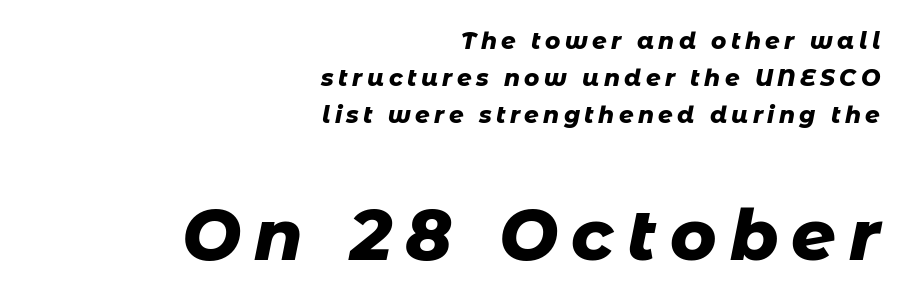
Q: Is the text bold? A: Yes.
Q: Is the text italic (slanted)? A: Yes, it leans right by about 11 degrees.
Q: Is the text underlined? A: No.
Q: How is the paragraph aligned? A: Right-aligned.
Q: Is the spacing between lines tight, normal or loose? A: Normal.
Q: Which block of text is set in a larger size, the first (top) or the second (bottom)? A: The second (bottom) one.
Q: Width (condensed, normal, or wide)? A: Normal.
Q: Stroke contrast? A: Low.
Q: x-height? A: Medium.
Q: Monospaced? A: No.
